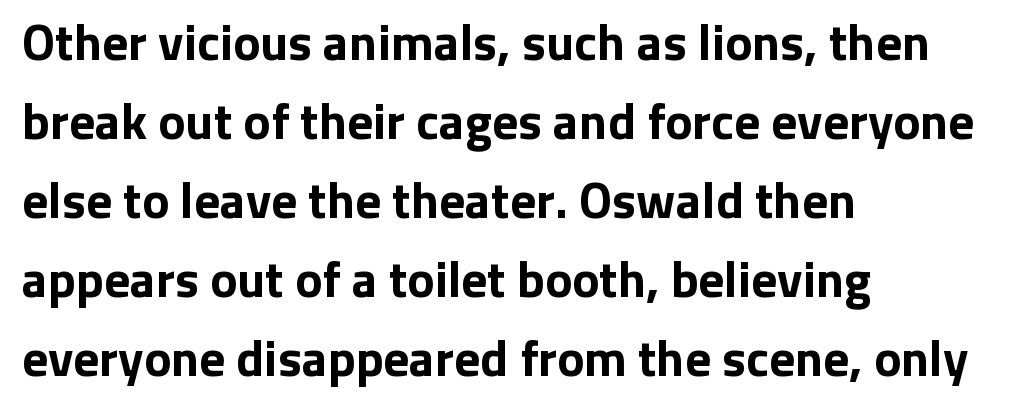
The image shows 51 px bold sans-serif type, upright; set left-aligned, normal line spacing (1.55x), normal letter spacing, not underlined; low stroke contrast and a medium x-height.
